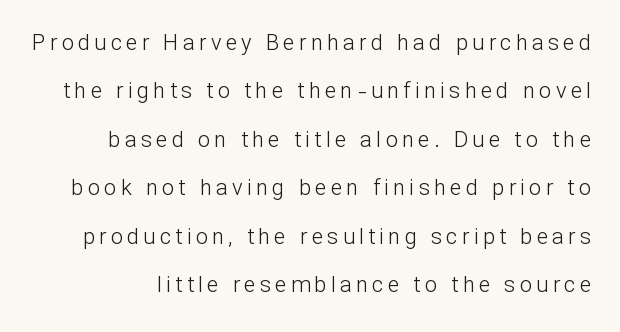
{"italic": "no", "bold": "no", "underline": "no", "line_spacing": "loose", "line_spacing_ratio": 2.2, "glyph_px": 22}
